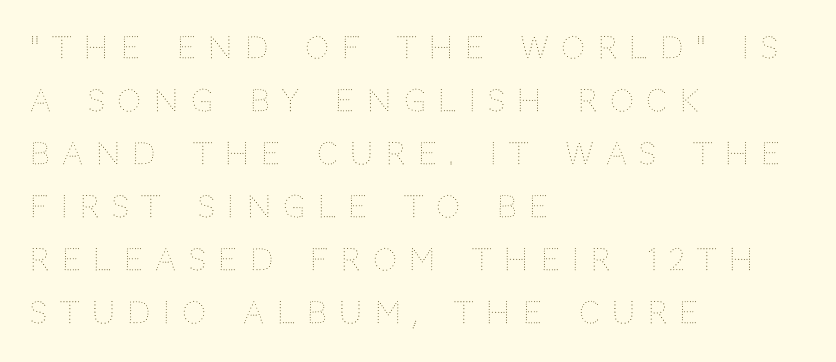
{"italic": "no", "bold": "no", "weight": "thin", "width": "normal", "stroke_contrast": "medium", "x_height": "large", "monospaced": "no", "underline": "no", "align": "left", "line_spacing_ratio": 1.77, "letter_spacing": "wide", "letter_spacing_em": 0.42, "glyph_px": 30}
